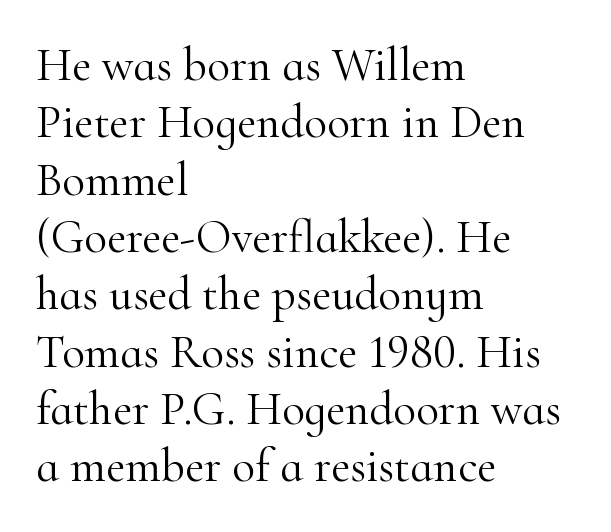
The image shows 47 px light serif type, upright; set left-aligned, line spacing 1.22x, normal letter spacing, not underlined; high stroke contrast and a small x-height.
